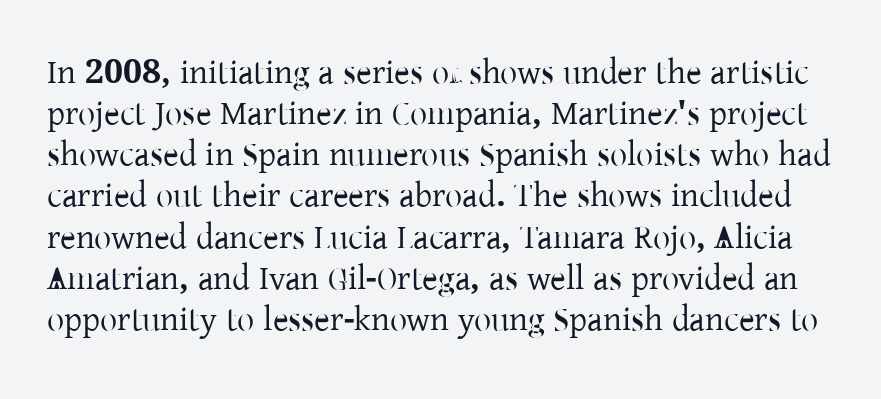
The image shows 34 px serif type, upright; set line spacing 1.21x, normal letter spacing, not underlined; low stroke contrast and a medium x-height.
